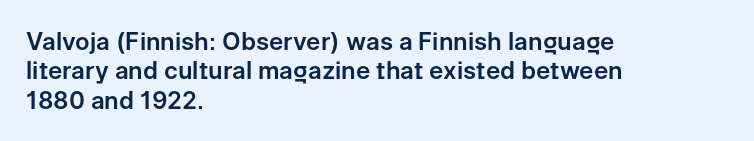
The image shows 24 px text type, upright; set left-aligned, line spacing 1.22x, normal letter spacing, not underlined.
